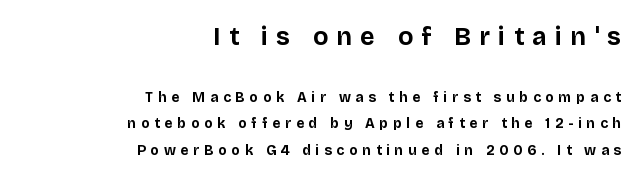
Q: Is the text bold? A: Yes.
Q: Is the text italic (slanted)? A: No, it is upright.
Q: Is the text underlined? A: No.
Q: How is the paragraph aligned? A: Right-aligned.
Q: Is the spacing between letters normal or unusually wide? A: Unusually wide.
Q: Which block of text is set in a larger size, the first (top) or the second (bottom)? A: The first (top) one.
